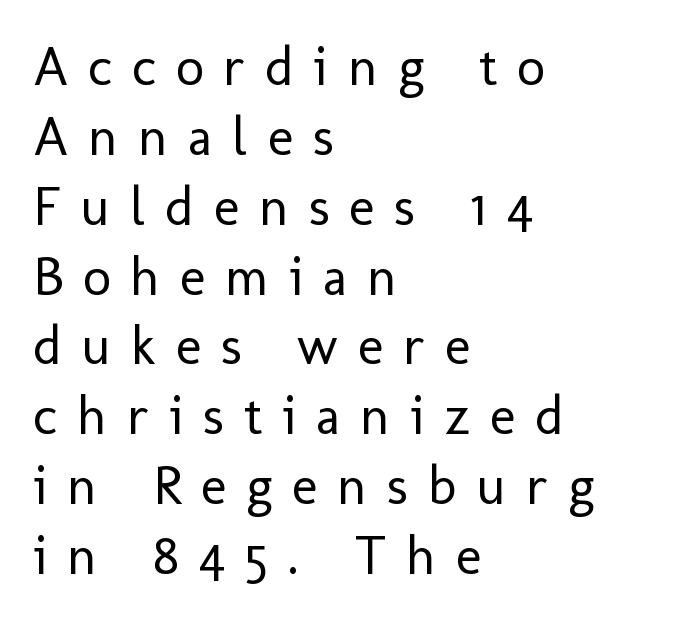
Left-aligned paragraph, ragged on the right. A bare baseline throughout the passage. This block has exactly the height ordinary leading produces. Rendered with straight, roman letterforms. Tracking value appears strongly positive — letters spread wide.
